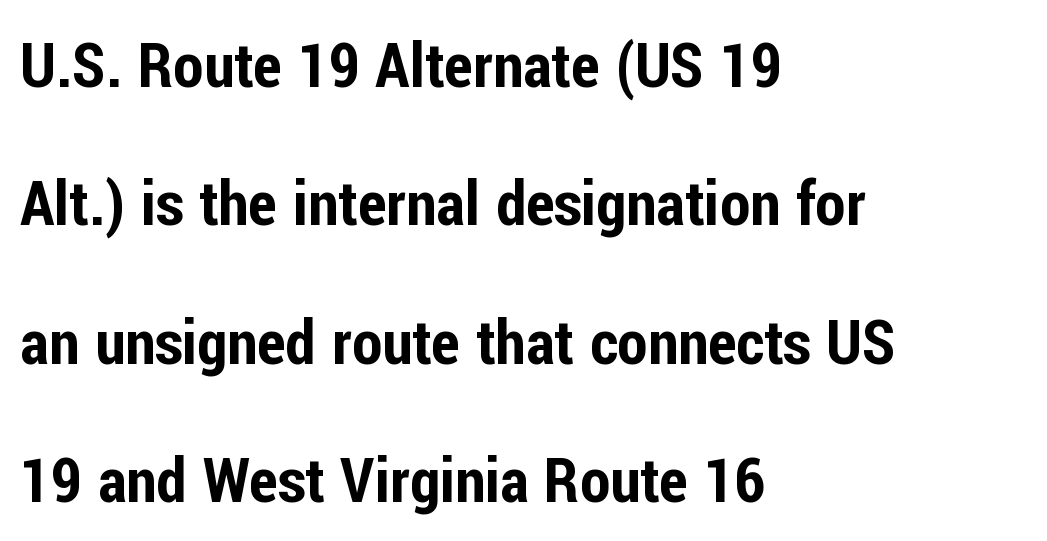
Caption: standard tracking, unaltered. Reading down the block, your eye returns to a fixed left position each line. The zone under the glyphs is completely vacant. You could not count columns in this text — the font is proportionally spaced. Italic: no, the glyphs are upright roman. Look at the bottom of the vertical strokes: they stop flat, with no serifs.
